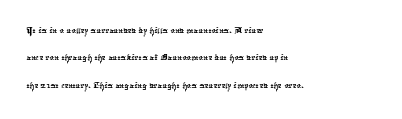
Q: Is the text underlined? A: No.
Q: How is the paragraph aligned? A: Left-aligned.
Q: Is the spacing between letters normal or unusually wide? A: Normal.
